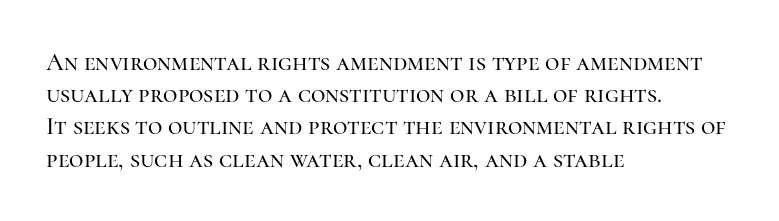
Q: Is the text italic (slanted)? A: No, it is upright.
Q: Is the text underlined? A: No.
Q: How is the paragraph aligned? A: Left-aligned.
Q: Is the spacing between letters normal or unusually wide? A: Normal.
Q: Is the spacing between lines tight, normal or loose? A: Normal.
